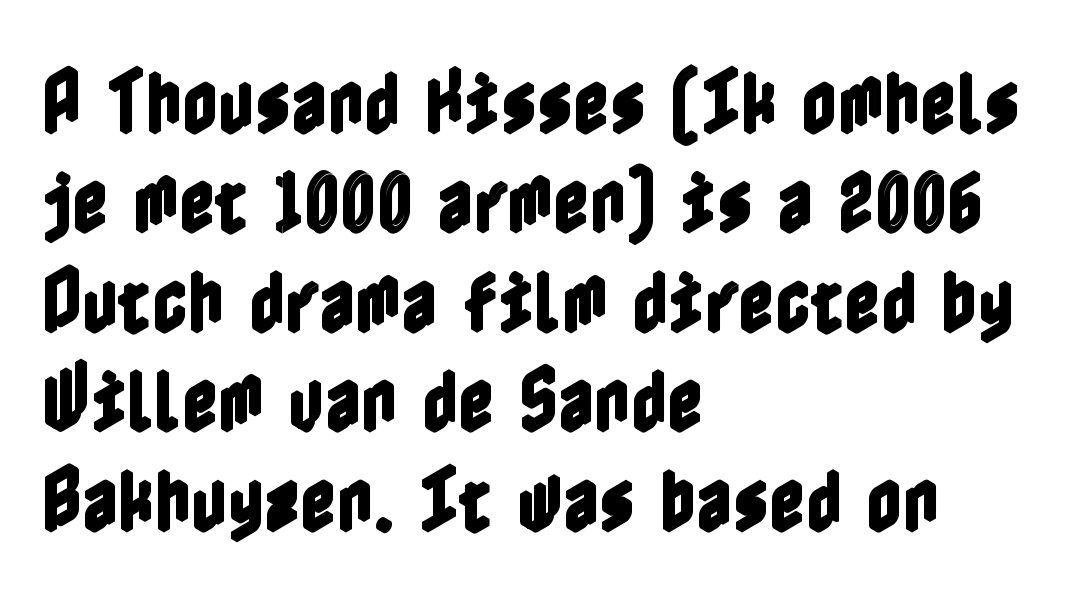
The image shows 70 px condensed type, upright; set left-aligned, normal line spacing (1.42x), normal letter spacing, not underlined; a medium x-height.
